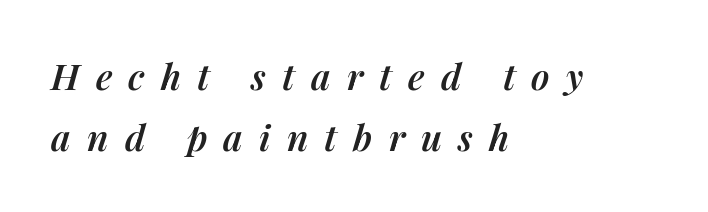
The gap between lines stays unmarked. These lines are rendered in a variable-pitch font. This rendering uses left alignment, leaving the right contour irregular. Interline gaps are of average width in this sample.
